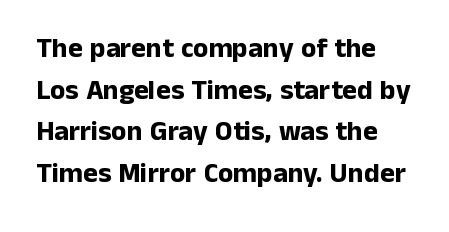
The image shows 28 px bold sans-serif type, upright; set normal line spacing (1.49x), normal letter spacing, not underlined; low stroke contrast and a medium x-height.
